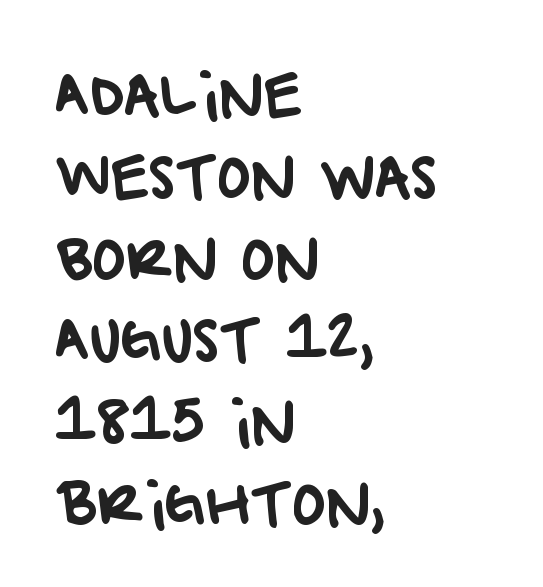
The image shows 56 px sans-serif type; set left-aligned, normal line spacing (1.46x), normal letter spacing, not underlined; low stroke contrast and a large x-height.
